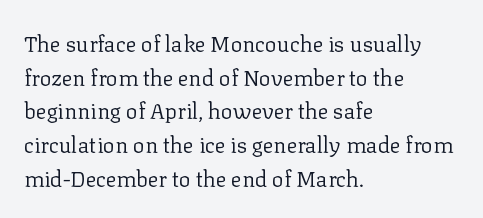
Q: Is the text bold? A: No.
Q: Is the text italic (slanted)? A: No, it is upright.
Q: Is the text underlined? A: No.
Q: How is the paragraph aligned? A: Left-aligned.
Q: Is the spacing between letters normal or unusually wide? A: Normal.
Q: Is the spacing between lines tight, normal or loose? A: Normal.
